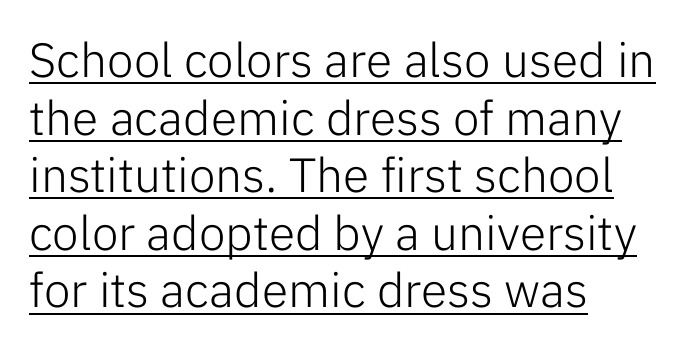
{"serif": "no", "italic": "no", "bold": "no", "weight": "light", "width": "normal", "stroke_contrast": "low", "x_height": "medium", "monospaced": "no", "underline": "yes", "align": "left", "line_spacing_ratio": 1.2, "letter_spacing": "normal", "letter_spacing_em": 0.0, "glyph_px": 48}
